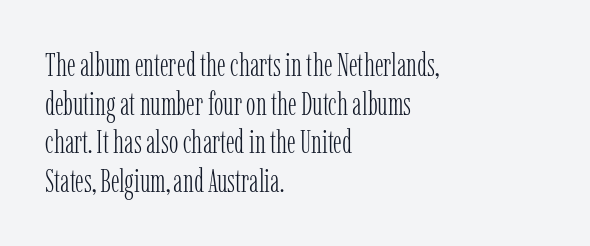
Q: Is the text bold? A: No.
Q: Is the text italic (slanted)? A: No, it is upright.
Q: Is the typeface a serif or a sans-serif typeface? A: Serif.
Q: Is the text underlined? A: No.
Q: How is the paragraph aligned? A: Left-aligned.
Q: Is the spacing between letters normal or unusually wide? A: Normal.
Q: Width (condensed, normal, or wide)? A: Condensed.
Q: Stroke contrast? A: Low.
Q: x-height? A: Medium.
Q: Monospaced? A: No.
